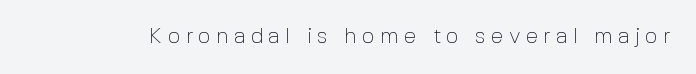
No heavy texture on the line: the type isn't bold. This sample uses expanded letter spacing, leaving extra air between glyphs. Just letters on the line, the space beneath them empty. The font's upright variant was chosen for this text.
